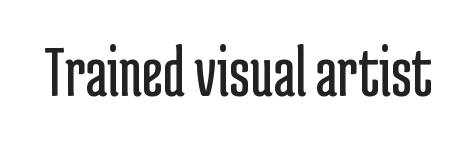
The image shows 74 px regular-weight, condensed sans-serif type, upright; set normal letter spacing, not underlined; low stroke contrast and a medium x-height.
